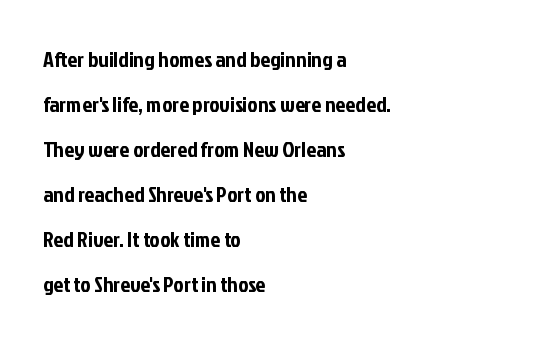
Q: Is the text italic (slanted)? A: No, it is upright.
Q: Is the text underlined? A: No.
Q: How is the paragraph aligned? A: Left-aligned.
Q: Is the spacing between letters normal or unusually wide? A: Normal.
Q: Is the spacing between lines tight, normal or loose? A: Loose.
